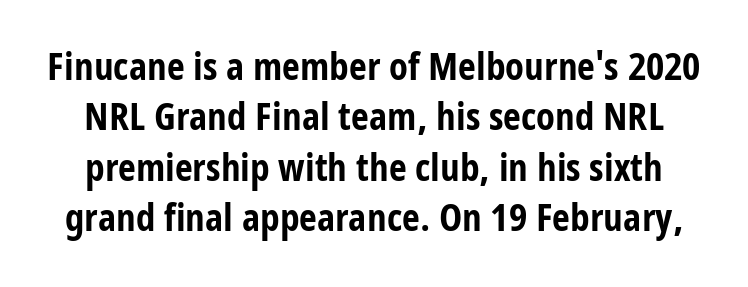
{"serif": "no", "italic": "no", "bold": "yes", "weight": "bold", "width": "condensed", "stroke_contrast": "low", "x_height": "large", "monospaced": "no", "underline": "no", "line_spacing": "normal", "line_spacing_ratio": 1.29, "letter_spacing": "normal", "letter_spacing_em": 0.0, "glyph_px": 39}
